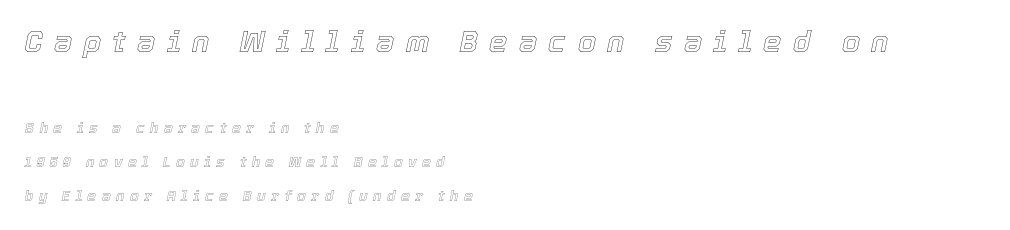
The image shows 29 px text type, italic (leaning right); set left-aligned, loose line spacing (2.46x), unusually wide letter spacing (+0.39 em), not underlined; the first (top) block is 2.07x larger; a medium x-height.
